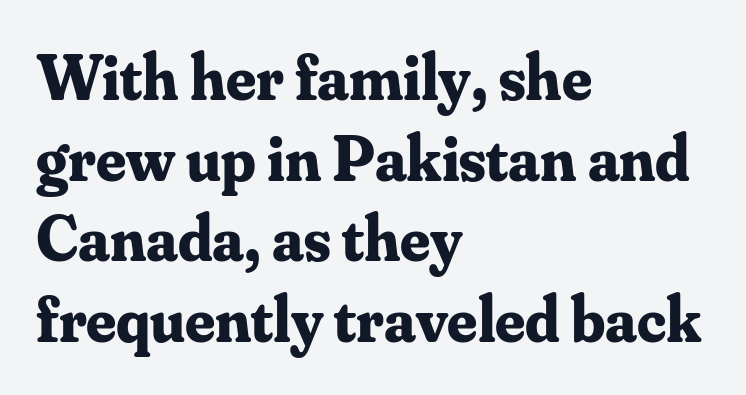
Q: Is the text bold? A: Yes.
Q: Is the text italic (slanted)? A: No, it is upright.
Q: Is the typeface a serif or a sans-serif typeface? A: Serif.
Q: Is the text underlined? A: No.
Q: How is the paragraph aligned? A: Left-aligned.
Q: Is the spacing between letters normal or unusually wide? A: Normal.
Q: Width (condensed, normal, or wide)? A: Normal.
Q: Stroke contrast? A: Medium.
Q: x-height? A: Small.
Q: Monospaced? A: No.
